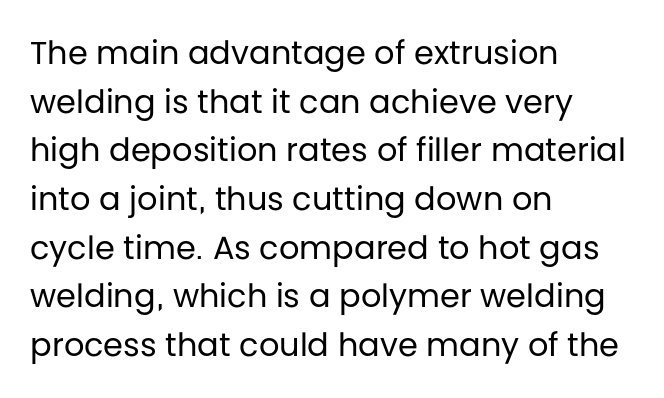
Q: Is the text bold? A: No.
Q: Is the text italic (slanted)? A: No, it is upright.
Q: Is the typeface a serif or a sans-serif typeface? A: Sans-serif.
Q: Is the text underlined? A: No.
Q: How is the paragraph aligned? A: Left-aligned.
Q: Is the spacing between letters normal or unusually wide? A: Normal.
Q: Is the spacing between lines tight, normal or loose? A: Normal.
Q: Width (condensed, normal, or wide)? A: Normal.
Q: Stroke contrast? A: Low.
Q: x-height? A: Large.
Q: Monospaced? A: No.
